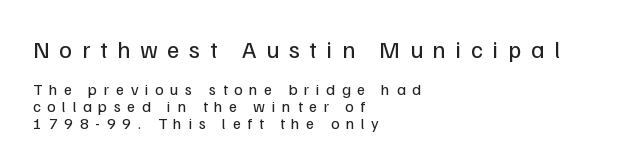
Q: Is the text bold? A: No.
Q: Is the text italic (slanted)? A: No, it is upright.
Q: Is the text underlined? A: No.
Q: How is the paragraph aligned? A: Left-aligned.
Q: Is the spacing between letters normal or unusually wide? A: Unusually wide.
Q: Is the spacing between lines tight, normal or loose? A: Tight.
Q: Which block of text is set in a larger size, the first (top) or the second (bottom)? A: The first (top) one.
